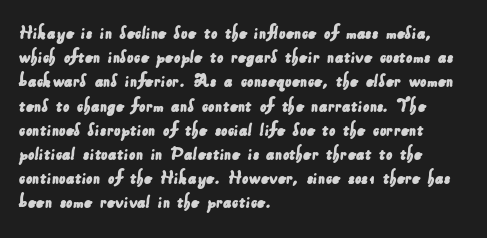
Q: Is the text underlined? A: No.
Q: How is the paragraph aligned? A: Left-aligned.
Q: Is the spacing between letters normal or unusually wide? A: Normal.
